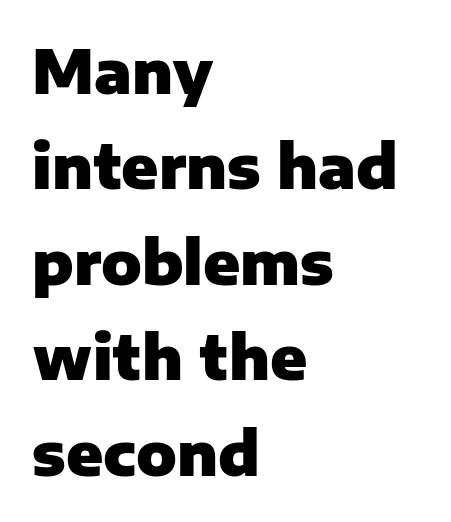
{"serif": "no", "italic": "no", "bold": "yes", "weight": "heavy", "width": "normal", "stroke_contrast": "low", "x_height": "medium", "monospaced": "no", "underline": "no", "align": "left", "line_spacing": "normal", "line_spacing_ratio": 1.59, "letter_spacing": "normal", "letter_spacing_em": 0.0, "glyph_px": 60}
